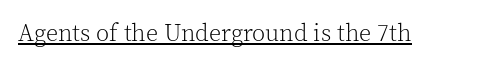
{"italic": "no", "bold": "no", "underline": "yes", "letter_spacing": "normal", "letter_spacing_em": 0.0, "glyph_px": 24}
